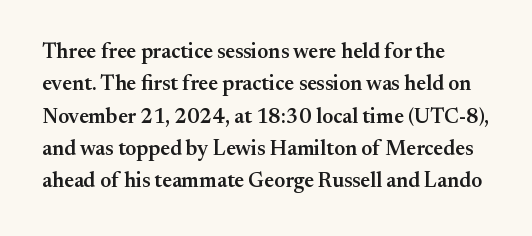
Italic? Not at all — the glyphs are vertical. Visually the block forms a straight wall on the left and a jagged coastline on the right. The horizontal fit of the characters is conventional and even. No word sits above an underline.
